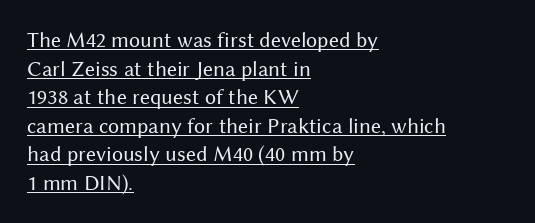
Students, observe the line beneath the letters — that is underlining. Line starts are locked; line ends wander. The vertical gap from one line to the next is medium. The lettering holds an erect, upright posture throughout. The passage shown has conventional tracking throughout. The letters look calm and open, with moderate or lighter stems.
